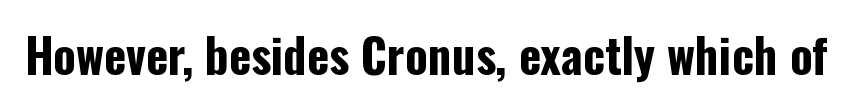
Q: Is the text bold? A: Yes.
Q: Is the text italic (slanted)? A: No, it is upright.
Q: Is the typeface a serif or a sans-serif typeface? A: Sans-serif.
Q: Is the text underlined? A: No.
Q: Is the spacing between letters normal or unusually wide? A: Normal.
Q: Width (condensed, normal, or wide)? A: Condensed.
Q: Stroke contrast? A: Low.
Q: x-height? A: Medium.
Q: Monospaced? A: No.
